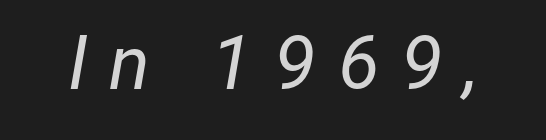
Proportional: the letters do not fall into vertical columns. Decoration check: the copy has no underline. This reads as an unemphasized weight, regular at the heaviest. The gaps between neighbouring characters are conspicuously large. The lettering tilts uniformly, giving the passage an italic look.
